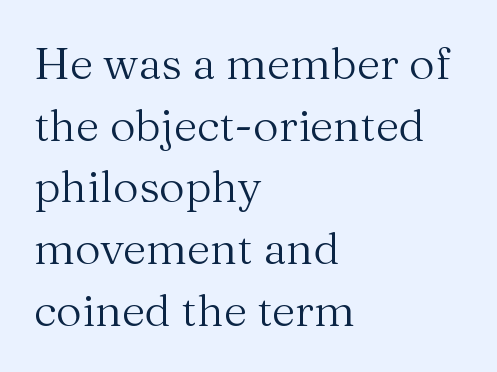
{"serif": "yes", "italic": "no", "bold": "no", "weight": "regular", "width": "normal", "stroke_contrast": "medium", "x_height": "medium", "monospaced": "no", "underline": "no", "align": "left", "line_spacing": "normal", "line_spacing_ratio": 1.37, "letter_spacing": "normal", "letter_spacing_em": 0.0, "glyph_px": 45}
